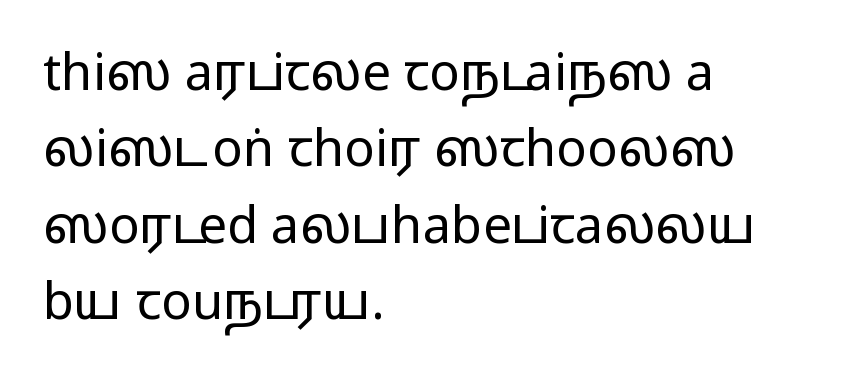
The letters stand upright; this is a roman face. The paragraph has a hard left edge and a soft right edge. Plain, unruled lines of type. Compared with typical paragraphs, the rows here are spaced about the same. Grotesque or geometric, the face here clearly has no serifs.
